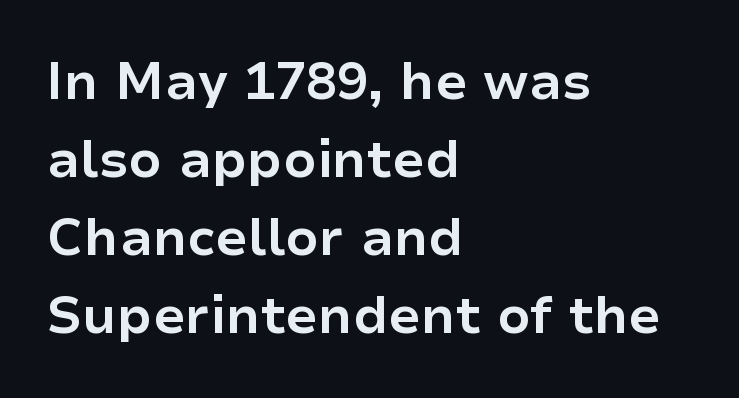
{"serif": "no", "italic": "no", "bold": "yes", "weight": "bold", "width": "normal", "stroke_contrast": "low", "x_height": "medium", "monospaced": "no", "underline": "no", "align": "left", "line_spacing": "normal", "line_spacing_ratio": 1.5, "letter_spacing": "normal", "letter_spacing_em": 0.0, "glyph_px": 52}
